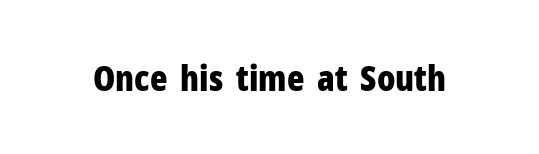
Q: Is the text bold? A: Yes.
Q: Is the text italic (slanted)? A: No, it is upright.
Q: Is the typeface a serif or a sans-serif typeface? A: Sans-serif.
Q: Is the text underlined? A: No.
Q: Is the spacing between letters normal or unusually wide? A: Normal.
Q: Width (condensed, normal, or wide)? A: Condensed.
Q: Stroke contrast? A: Low.
Q: x-height? A: Medium.
Q: Monospaced? A: No.
